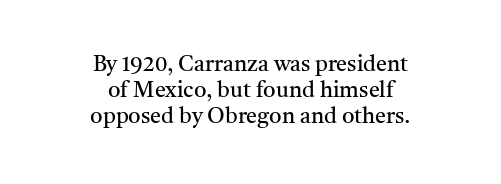
The image shows 22 px text type, upright; set centered, line spacing 1.19x, normal letter spacing, not underlined.
